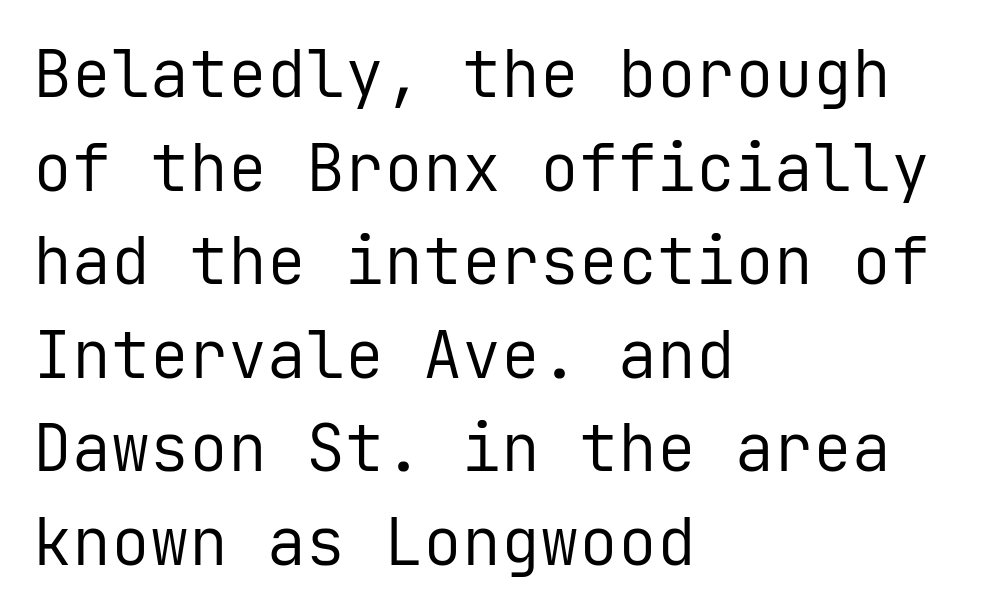
The passage shown is typed in a monospace face where columns stay perfectly aligned. The designer left line spacing at the default. Spacing between characters is what you'd get straight out of the box. Italic? Not at all — the glyphs are vertical. The face looks like a standard text weight, possibly lighter.
